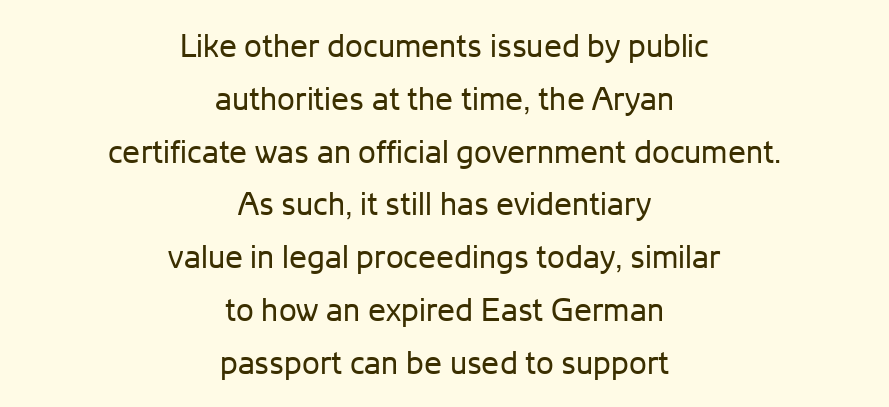
Q: Is the text bold? A: No.
Q: Is the text italic (slanted)? A: No, it is upright.
Q: Is the typeface a serif or a sans-serif typeface? A: Sans-serif.
Q: Is the text underlined? A: No.
Q: How is the paragraph aligned? A: Centered.
Q: Is the spacing between letters normal or unusually wide? A: Normal.
Q: Is the spacing between lines tight, normal or loose? A: Normal.
Q: Width (condensed, normal, or wide)? A: Normal.
Q: Stroke contrast? A: Low.
Q: x-height? A: Medium.
Q: Monospaced? A: No.
